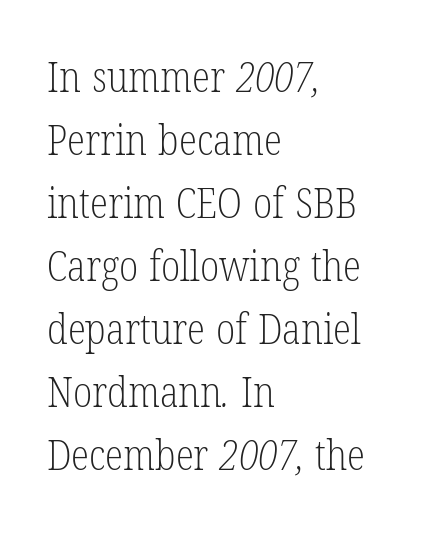
Think of a printed novel: that variable character pitch is what you see here. Students, observe: this is what conventionally led text looks like. The typeface chosen for these lines features serifs. Caption: standard tracking, unaltered.
